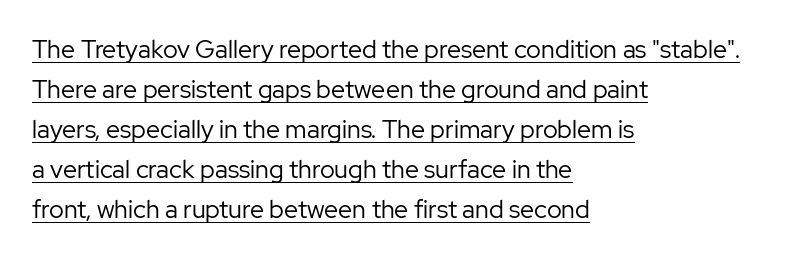
The rendering uses a moderate line-height, typical for paragraphs. What decoration does the sample have? An underline. Leftover space on each line is placed entirely after the last word. Posture: straight, roman, zero tilt. The tracking reads as untouched default to a designer's eye. Weight class: somewhere from thin through regular.
